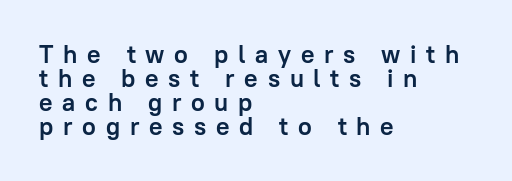
Words float on clear page, feet unadorned. Notice how thick the strokes are: this is what a full bold looks like. This rendering widens character spacing well past its baseline value. How would I describe the line gaps? Narrow and economical.
